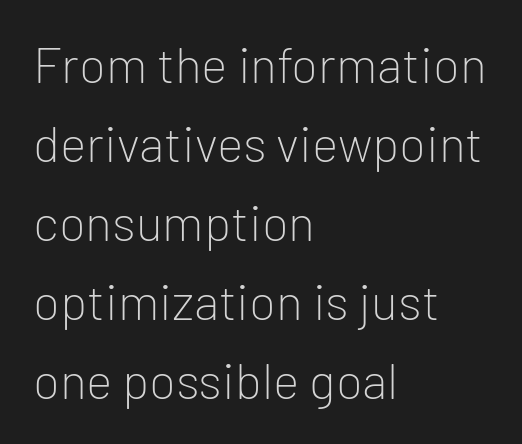
The image shows 50 px light sans-serif type, upright; set left-aligned, normal line spacing (1.58x), normal letter spacing, not underlined; low stroke contrast and a medium x-height.
